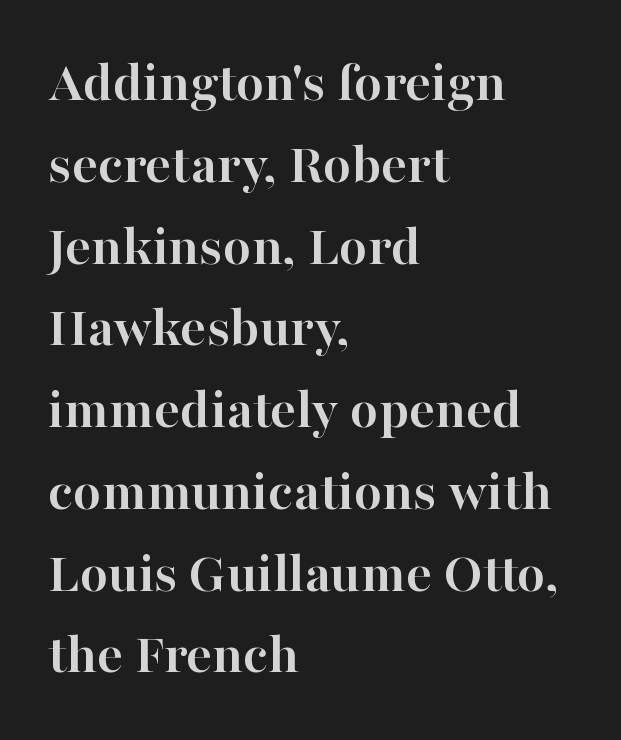
Here the glyphs are tracked normally, forming tight word shapes. The area under the type is left untouched. Vertical strokes here are truly vertical. The rendering shows small feet on the letterforms — a serif design. Emphasis by weight is at full strength: bold. A typesetter would call this proportional, since set widths differ per character.
